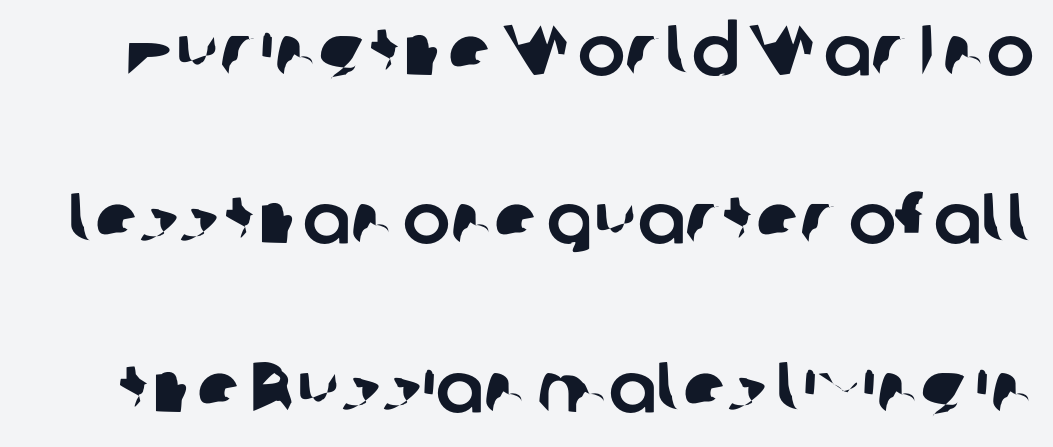
The image shows 71 px sans-serif type; set loose line spacing (2.37x), normal letter spacing, not underlined; low stroke contrast and a medium x-height.
